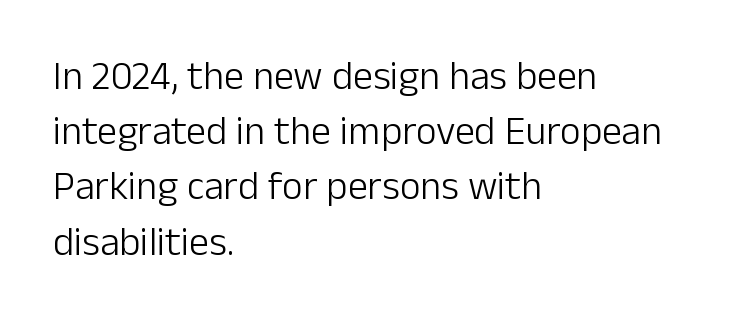
{"serif": "no", "italic": "no", "bold": "no", "weight": "light", "width": "normal", "stroke_contrast": "low", "x_height": "medium", "monospaced": "no", "underline": "no", "align": "left", "line_spacing": "normal", "line_spacing_ratio": 1.38, "letter_spacing": "normal", "letter_spacing_em": 0.0, "glyph_px": 40}
